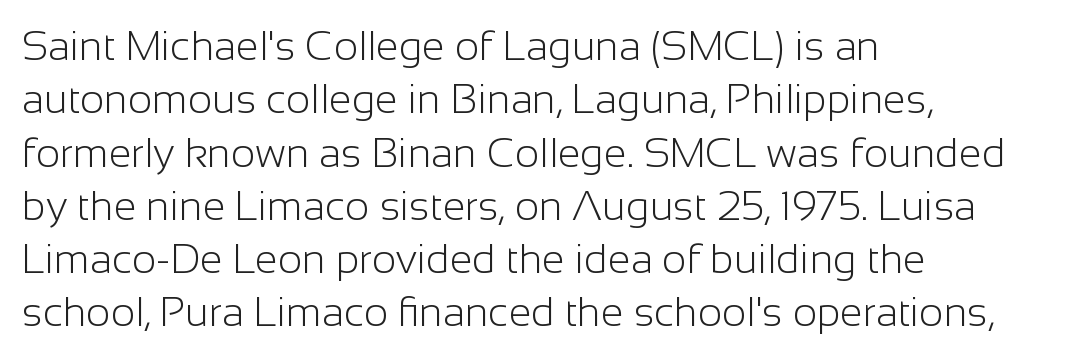
The image shows 41 px light sans-serif type, upright; set left-aligned, normal line spacing (1.3x), normal letter spacing, not underlined; low stroke contrast and a medium x-height.
